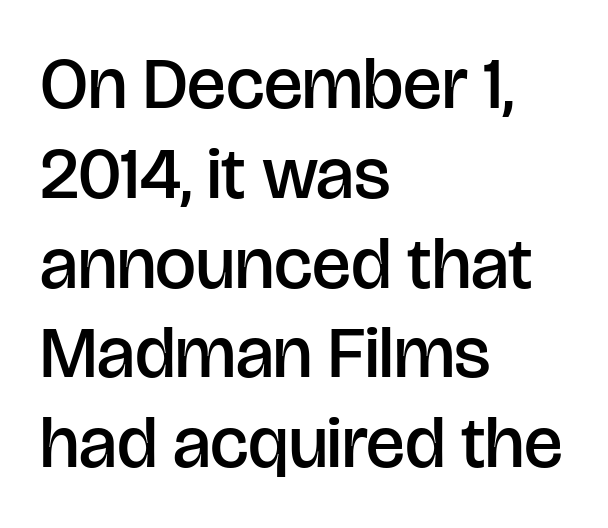
Spacing between characters is what you'd get straight out of the box. Nobody drew a line under any word here. Rendered with straight, roman letterforms. Looks like regular typesetting: each glyph gets only the width it needs.
